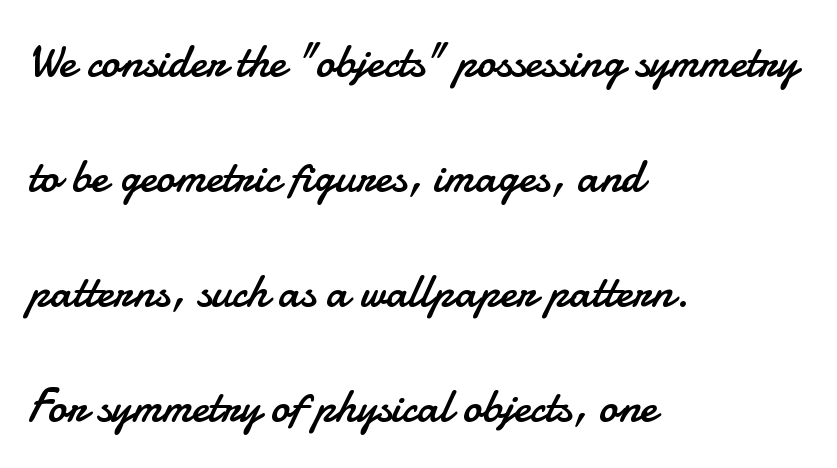
Q: Is the text bold? A: No.
Q: Is the text italic (slanted)? A: Yes.
Q: Is the typeface a serif or a sans-serif typeface? A: Sans-serif.
Q: Is the text underlined? A: No.
Q: How is the paragraph aligned? A: Left-aligned.
Q: Is the spacing between letters normal or unusually wide? A: Normal.
Q: Is the spacing between lines tight, normal or loose? A: Loose.
Q: Width (condensed, normal, or wide)? A: Normal.
Q: Stroke contrast? A: Low.
Q: x-height? A: Small.
Q: Monospaced? A: No.
